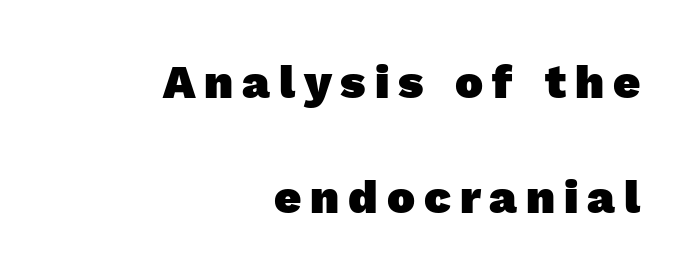
Each new line begins a long way beneath the previous one. Which margin do the lines hug? The right one — the left edge is uneven. The rendering uses natural spacing where letterforms have individual widths. The passage shown is not underscored anywhere.
